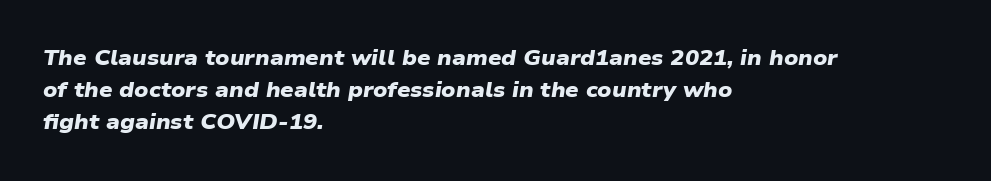
The image shows 21 px bold type; set left-aligned, normal line spacing (1.53x), normal letter spacing, not underlined.
